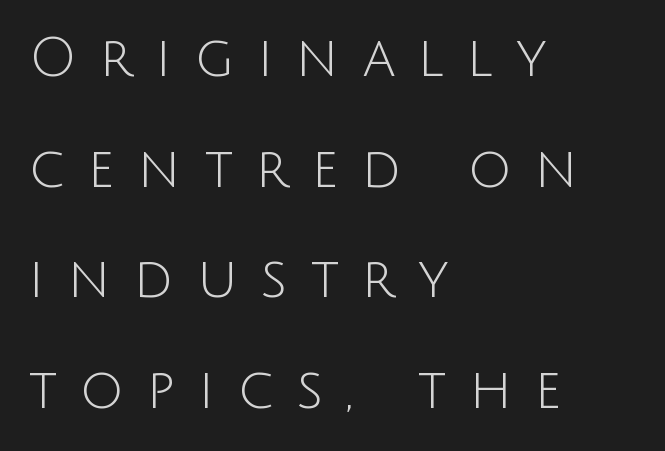
Q: Is the text bold? A: No.
Q: Is the text italic (slanted)? A: No, it is upright.
Q: Is the typeface a serif or a sans-serif typeface? A: Sans-serif.
Q: Is the text underlined? A: No.
Q: How is the paragraph aligned? A: Left-aligned.
Q: Is the spacing between letters normal or unusually wide? A: Unusually wide.
Q: Is the spacing between lines tight, normal or loose? A: Loose.
Q: Width (condensed, normal, or wide)? A: Normal.
Q: Stroke contrast? A: Low.
Q: x-height? A: Large.
Q: Monospaced? A: No.
